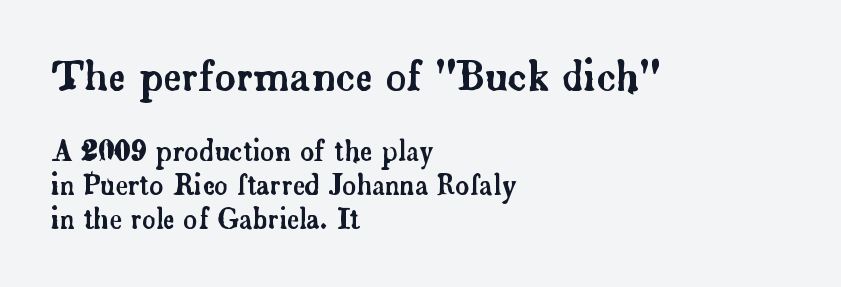
{"serif": "yes", "italic": "no", "width": "normal", "stroke_contrast": "low", "x_height": "small", "monospaced": "no", "underline": "no", "align": "left", "line_spacing": "normal", "line_spacing_ratio": 1.27, "letter_spacing": "normal", "letter_spacing_em": 0.0, "larger_block": "first", "size_ratio": 1.48, "glyph_px": 40}
